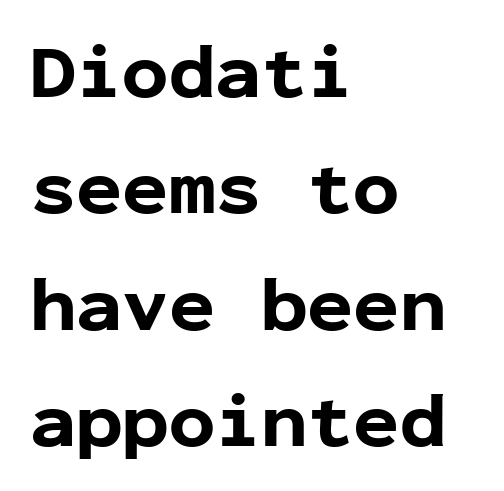
The image shows 77 px bold sans-serif type, upright, monospaced; set left-aligned, normal line spacing (1.51x), normal letter spacing, not underlined; low stroke contrast and a medium x-height.
